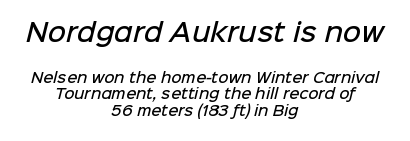
Bare-footed words on every line. The font is running at a semibold setting, under full bold. The composition opens big and finishes small. You could call the tracking neutral — neither tight nor loose.
